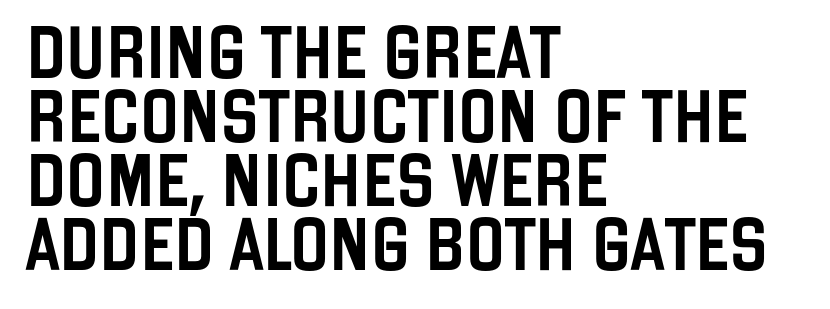
The image shows 52 px condensed sans-serif type, upright; set left-aligned, line spacing 1.23x, normal letter spacing, not underlined; low stroke contrast and a large x-height.
